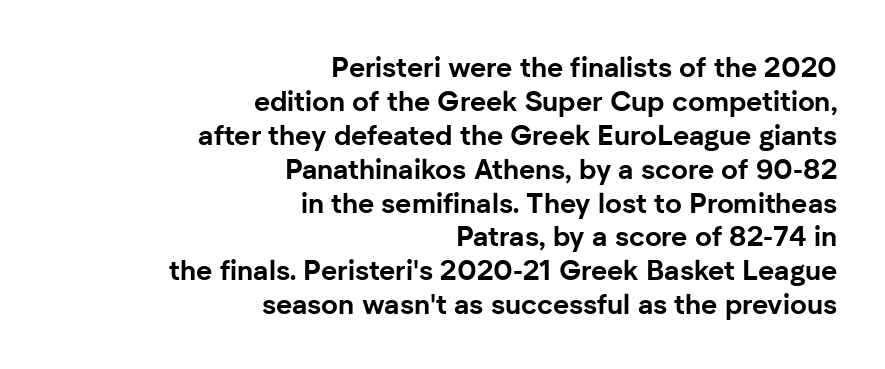
The image shows 28 px bold sans-serif type, upright; set right-aligned, line spacing 1.21x, normal letter spacing, not underlined; low stroke contrast and a medium x-height.
